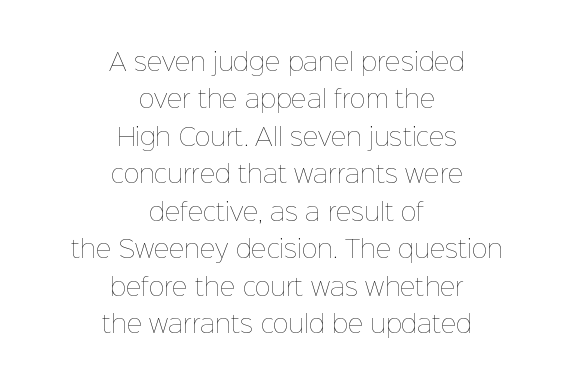
Regular leading. Is there any slant? The stems are plumb. The words here are not underlined. This rendering leaves character spacing at its baseline value.
